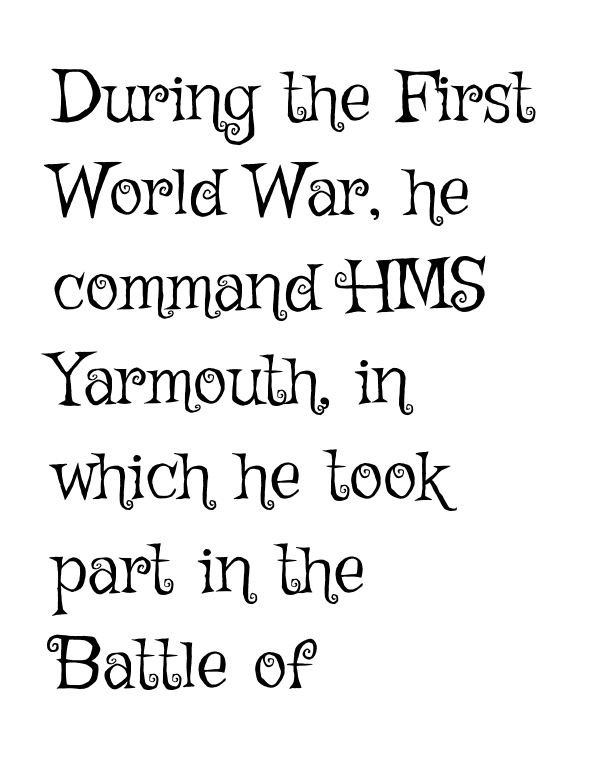
The image shows 71 px light type, upright; set left-aligned, normal line spacing (1.33x), normal letter spacing, not underlined; low stroke contrast and a medium x-height.
